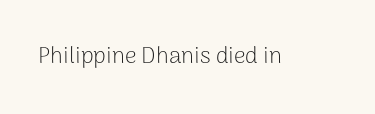
The type is set solid horizontally, with unmodified tracking. Words float on clear page, feet unadorned. A quiet, ordinary-to-light weight characterises the typeface. The type sits square on the baseline with zero lean.
